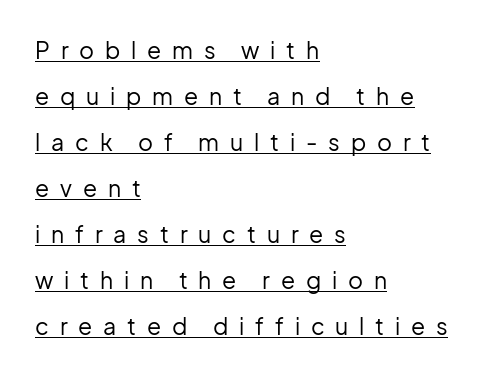
{"italic": "no", "bold": "no", "underline": "yes", "align": "left", "line_spacing": "loose", "line_spacing_ratio": 2.0, "letter_spacing": "wide", "letter_spacing_em": 0.47, "glyph_px": 23}
